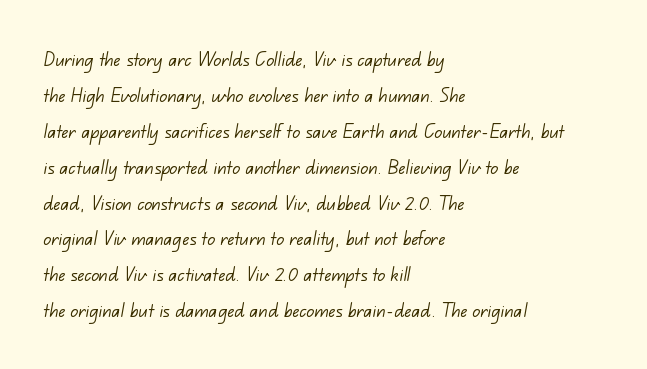
The image shows 23 px text type; set left-aligned, normal line spacing (1.56x), normal letter spacing, not underlined.
